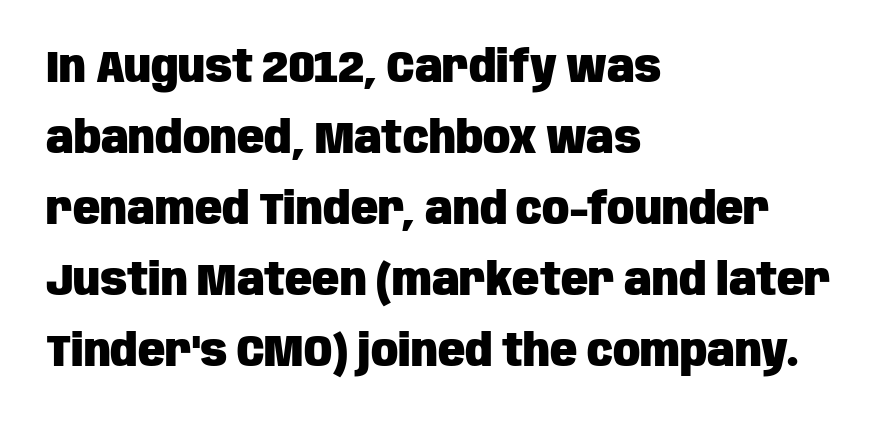
Typeset ragged right — the left edge is the straight one. Each letter's strokes conclude bluntly, with no projecting serifs. Spacing between characters is what you'd get straight out of the box. A normal amount of white space separates one row of letters from the next. This rendering features lettering with no underline.
